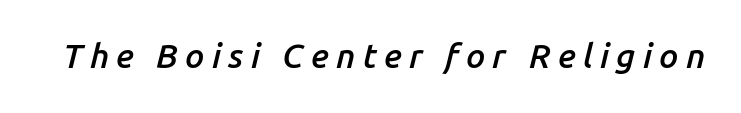
{"italic": "yes", "lean": "right", "slant_degrees": 14, "bold": "semi", "weight": "semibold", "width": "normal", "stroke_contrast": "low", "x_height": "medium", "monospaced": "no", "underline": "no", "letter_spacing": "wide", "letter_spacing_em": 0.21, "glyph_px": 34}
